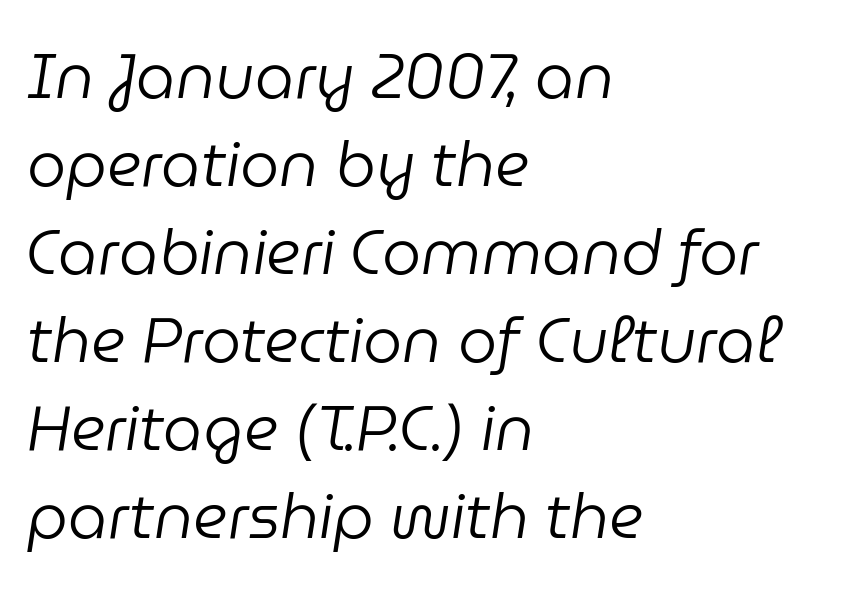
The image shows 62 px regular-weight type, italic (leaning right); set left-aligned, normal line spacing (1.42x), normal letter spacing, not underlined; low stroke contrast and a medium x-height.
